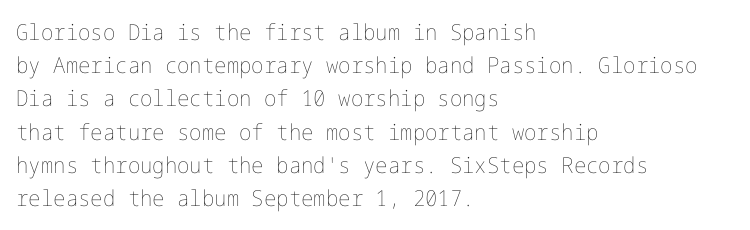
The image shows 22 px text type, upright; set left-aligned, normal line spacing (1.51x), normal letter spacing, not underlined.
